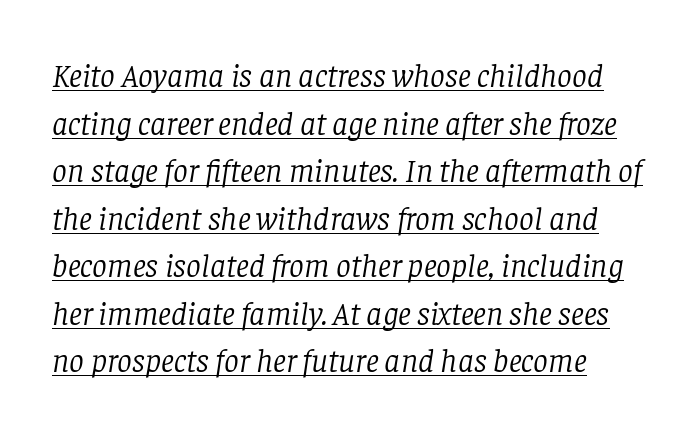
The image shows 33 px light serif type, italic (leaning right); set left-aligned, normal line spacing (1.44x), normal letter spacing, underlined; low stroke contrast and a large x-height.
